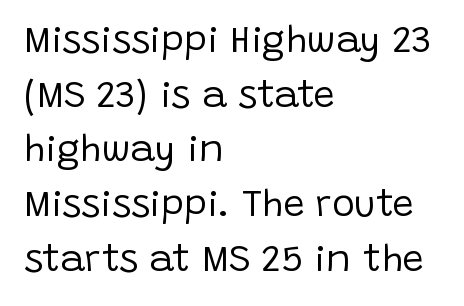
{"serif": "no", "italic": "no", "bold": "no", "weight": "regular", "width": "normal", "stroke_contrast": "low", "x_height": "large", "monospaced": "no", "underline": "no", "align": "left", "line_spacing": "normal", "line_spacing_ratio": 1.44, "letter_spacing": "normal", "letter_spacing_em": 0.0, "glyph_px": 38}
